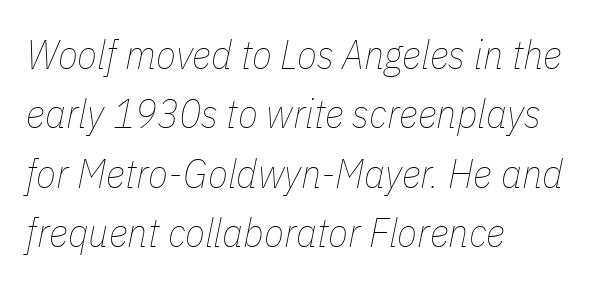
The image shows 41 px thin, condensed type, italic (leaning right); set left-aligned, normal line spacing (1.45x), normal letter spacing, not underlined; low stroke contrast and a medium x-height.
